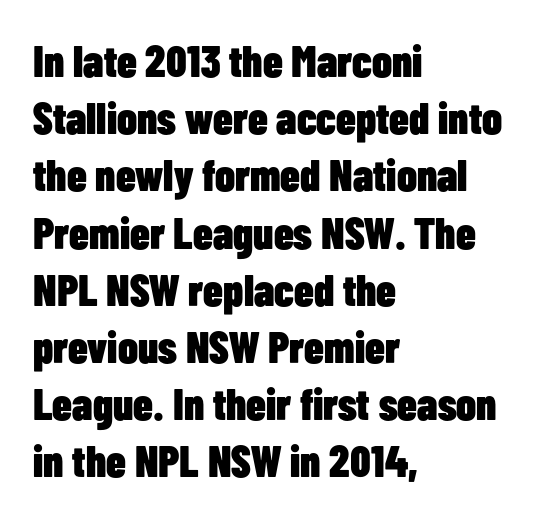
Notice how the stems are strictly vertical — no italics here. Lines of text with bare space underneath. Visually the block forms a straight wall on the left and a jagged coastline on the right. Successive baselines arrive at the customary interval. This rendering leaves character spacing at its baseline value.
